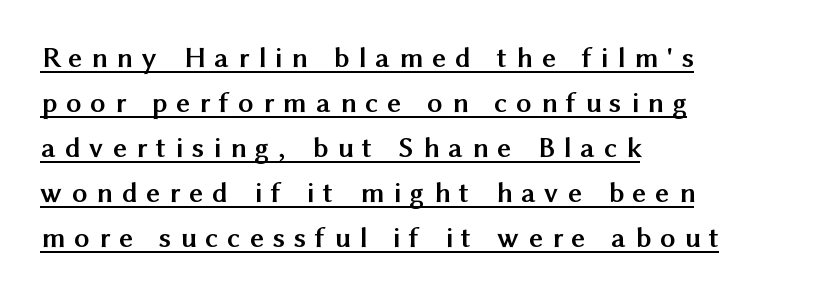
{"serif": "no", "italic": "no", "bold": "yes", "weight": "semibold", "width": "normal", "stroke_contrast": "medium", "x_height": "medium", "monospaced": "no", "underline": "yes", "align": "left", "line_spacing": "normal", "line_spacing_ratio": 1.5, "letter_spacing": "wide", "letter_spacing_em": 0.31, "glyph_px": 30}
